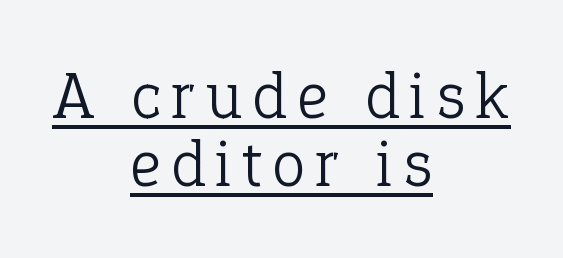
The image shows 67 px light serif type, upright; set centered, tight line spacing (1.01x), underlined; low stroke contrast and a medium x-height.
